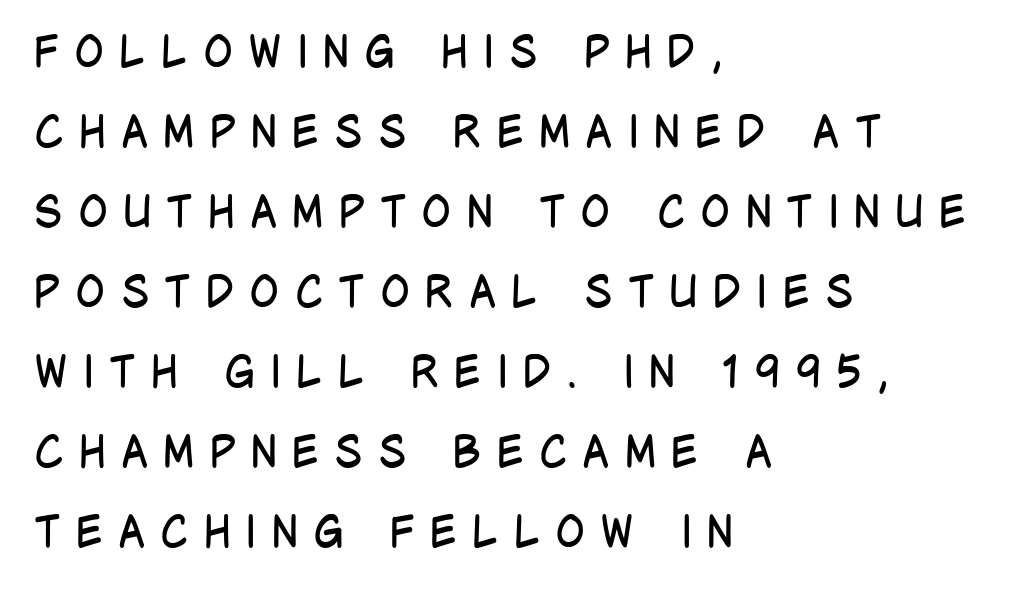
Q: Is the text bold? A: No.
Q: Is the text italic (slanted)? A: No, it is upright.
Q: Is the typeface a serif or a sans-serif typeface? A: Sans-serif.
Q: Is the text underlined? A: No.
Q: How is the paragraph aligned? A: Left-aligned.
Q: Is the spacing between letters normal or unusually wide? A: Unusually wide.
Q: Width (condensed, normal, or wide)? A: Condensed.
Q: Stroke contrast? A: Low.
Q: x-height? A: Large.
Q: Monospaced? A: No.
